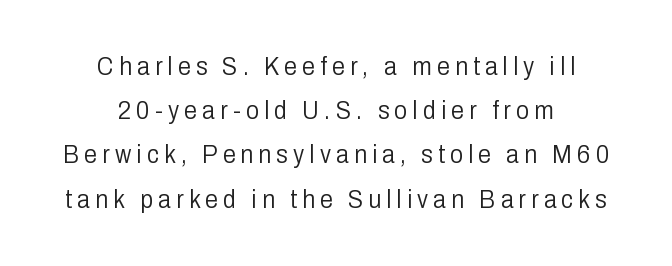
{"italic": "no", "bold": "no", "underline": "no", "align": "center", "line_spacing": "normal", "line_spacing_ratio": 1.7, "letter_spacing": "wide", "letter_spacing_em": 0.2, "glyph_px": 26}
